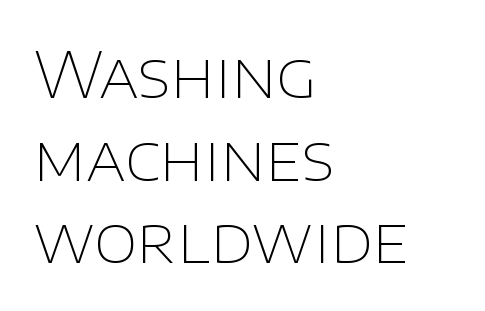
There is no visible air inserted between adjacent glyphs. Letters rest on an invisible, unmarked baseline. The vertical gap from one line to the next is medium. Rendered with straight, roman letterforms. All the whitespace from short lines collects on the right.
